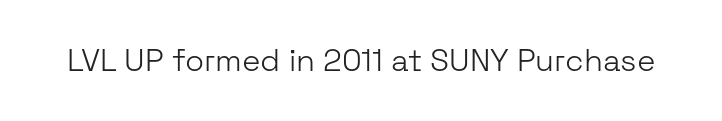
The passage shown is typeset with a sans-serif family. A roman cut, with each character standing at attention. The strip under each line holds only bare page. Caption: face not bold, strokes unweighted.
